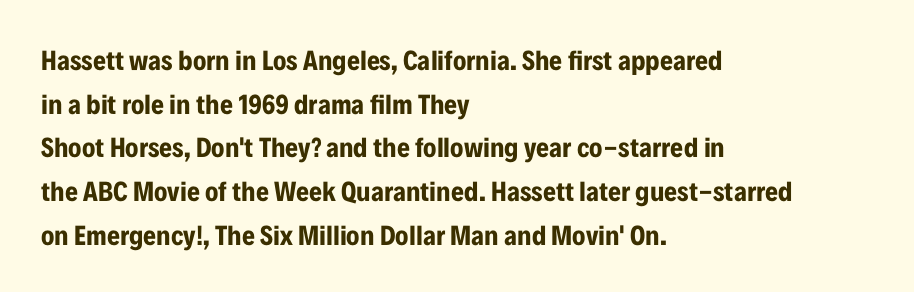
The image shows 28 px bold, condensed sans-serif type, upright; set left-aligned, normal line spacing (1.56x), normal letter spacing, not underlined; low stroke contrast and a medium x-height.
